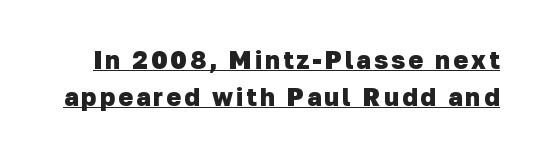
The image shows 25 px bold type; set normal line spacing (1.49x), underlined.
